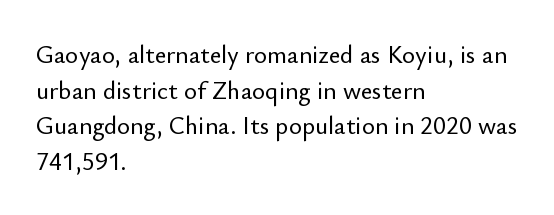
Glyph-to-glyph distance matches everyday printed text. The baseline area is clear. These lines are set flush left with a ragged right edge. Designer's note — italics off, roman on. The rendering uses a moderate line-height, typical for paragraphs.
